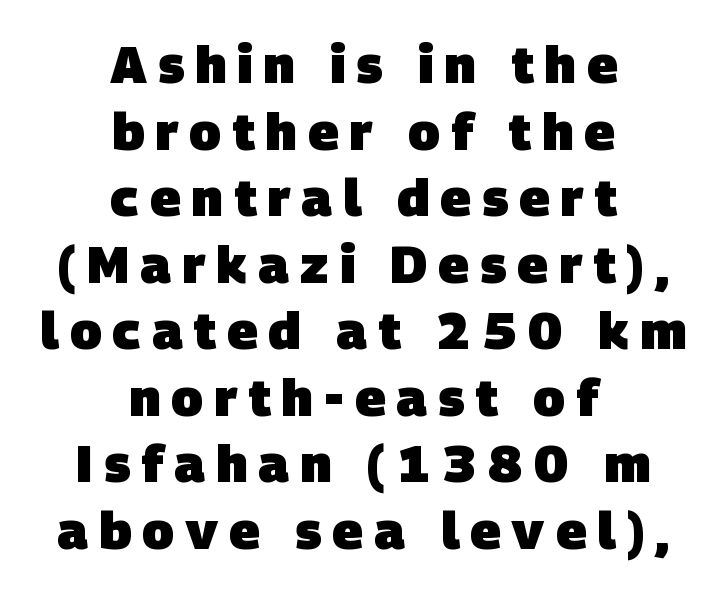
{"serif": "no", "bold": "yes", "weight": "heavy", "width": "normal", "stroke_contrast": "low", "x_height": "large", "monospaced": "no", "underline": "no", "align": "center", "line_spacing": "normal", "line_spacing_ratio": 1.28, "letter_spacing": "wide", "letter_spacing_em": 0.21, "glyph_px": 52}
